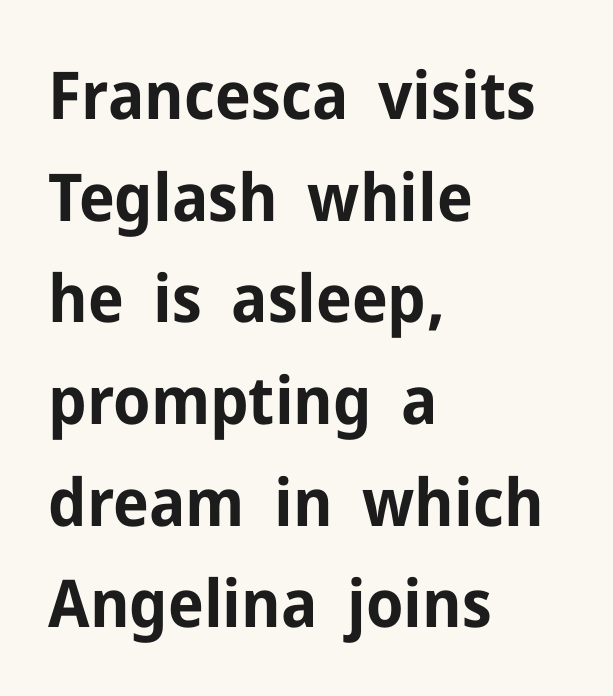
{"serif": "no", "italic": "no", "bold": "yes", "weight": "bold", "width": "normal", "stroke_contrast": "low", "x_height": "medium", "monospaced": "no", "underline": "no", "align": "left", "line_spacing": "normal", "line_spacing_ratio": 1.54, "letter_spacing": "normal", "letter_spacing_em": 0.0, "glyph_px": 66}
